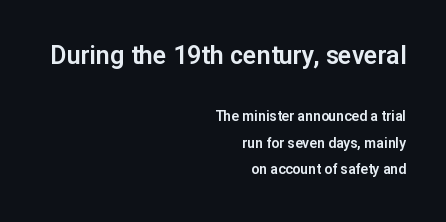
{"italic": "no", "underline": "no", "align": "right", "line_spacing_ratio": 1.89, "letter_spacing": "normal", "letter_spacing_em": 0.0, "larger_block": "first", "size_ratio": 1.79, "glyph_px": 25}
